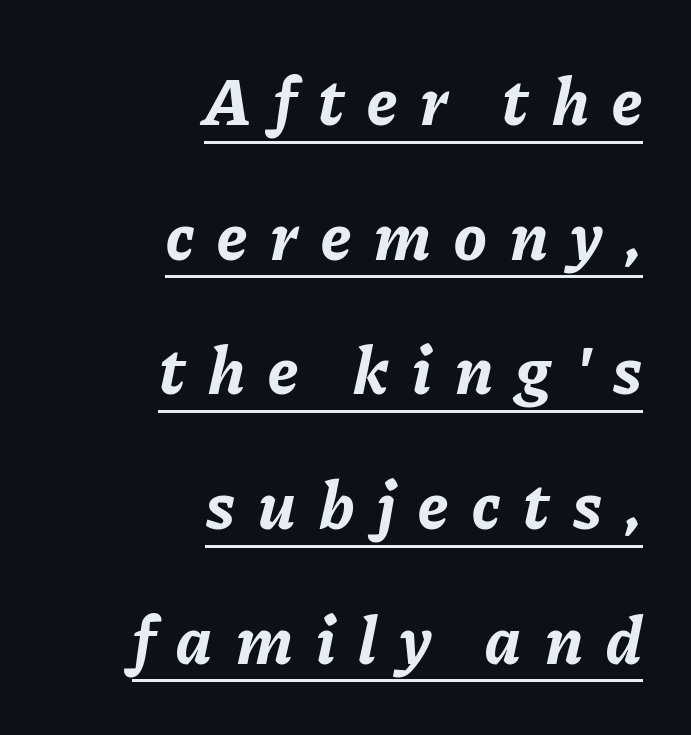
One-word summary of the alignment: right. The letters advance in unequal steps, a hallmark of proportional type. Observe the wide spacing: letters keep a clear distance from each other. Does the weight exceed regular? Yes, all the way to bold.
